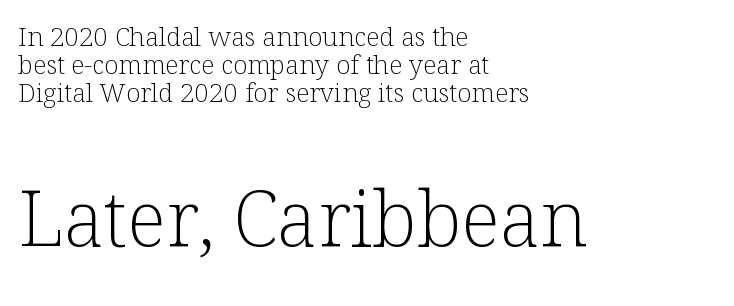
The image shows 77 px light serif type, upright; set left-aligned, tight line spacing (1.08x), normal letter spacing, not underlined; the second (bottom) block is 2.96x larger; low stroke contrast and a medium x-height.
